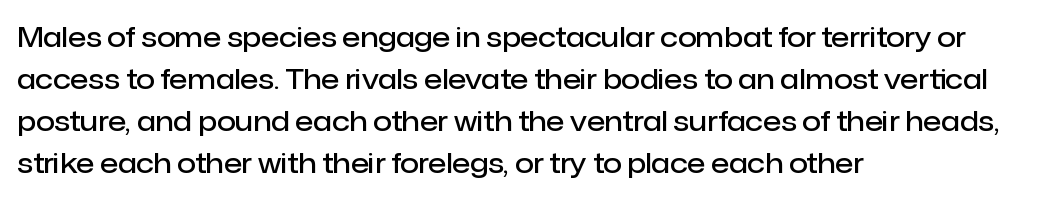
Q: Is the text bold? A: Semi-bold.
Q: Is the text italic (slanted)? A: No, it is upright.
Q: Is the text underlined? A: No.
Q: How is the paragraph aligned? A: Left-aligned.
Q: Is the spacing between letters normal or unusually wide? A: Normal.
Q: Is the spacing between lines tight, normal or loose? A: Normal.
